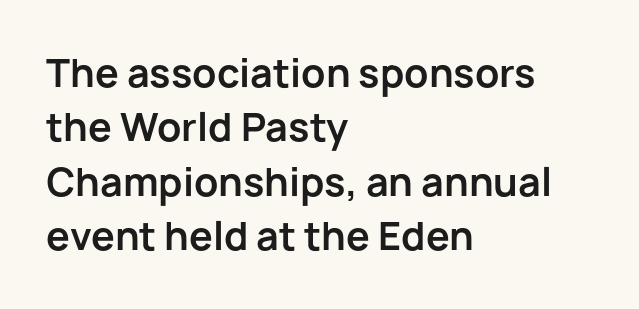
The image shows 38 px bold sans-serif type, upright; set left-aligned, normal line spacing (1.43x), normal letter spacing, not underlined; low stroke contrast and a medium x-height.
